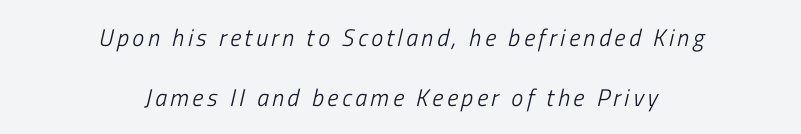
The image shows 24 px text type, italic (leaning right); set centered, loose line spacing (2.49x), not underlined.
